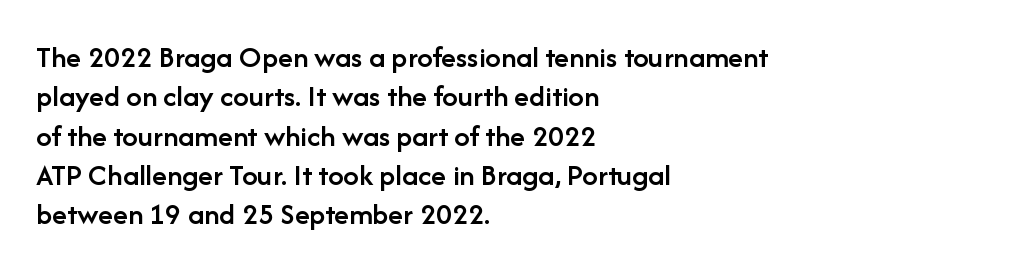
{"serif": "no", "italic": "no", "bold": "semi", "weight": "semibold", "width": "normal", "stroke_contrast": "low", "x_height": "medium", "monospaced": "no", "underline": "no", "align": "left", "line_spacing": "normal", "line_spacing_ratio": 1.27, "letter_spacing": "normal", "letter_spacing_em": 0.0, "glyph_px": 31}
